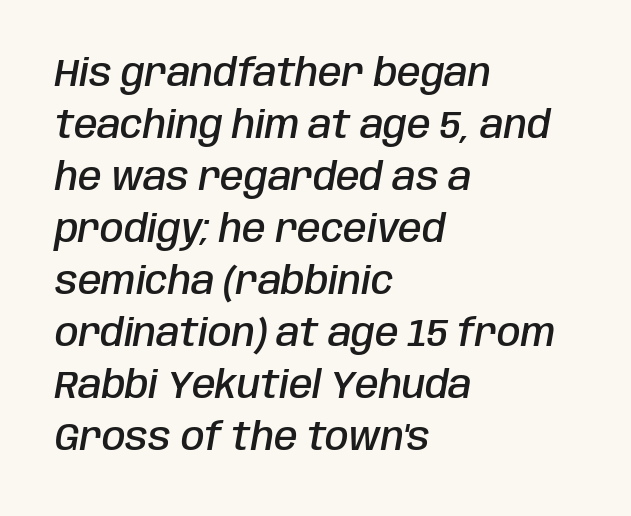
The image shows 38 px semibold, condensed type, italic (leaning right); set left-aligned, normal line spacing (1.37x), normal letter spacing, not underlined; low stroke contrast and a large x-height.
